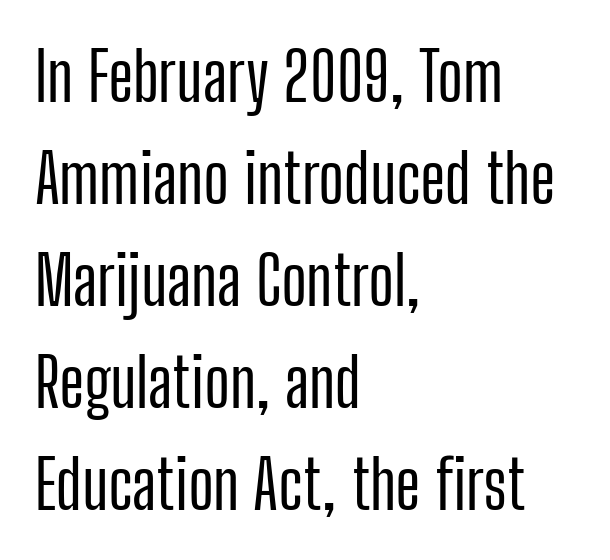
The image shows 68 px condensed sans-serif type, upright; set left-aligned, normal line spacing (1.5x), normal letter spacing, not underlined; low stroke contrast and a medium x-height.
